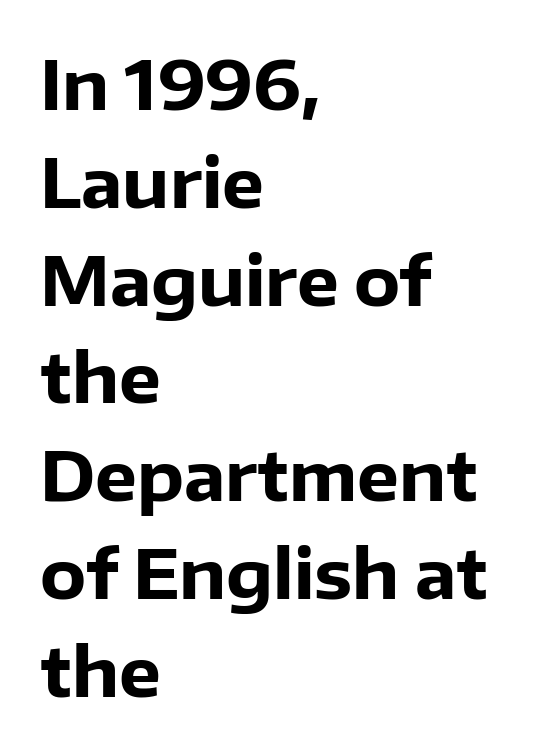
{"serif": "no", "italic": "no", "bold": "yes", "weight": "heavy", "width": "normal", "stroke_contrast": "low", "x_height": "medium", "monospaced": "no", "underline": "no", "align": "left", "line_spacing": "normal", "line_spacing_ratio": 1.46, "letter_spacing": "normal", "letter_spacing_em": 0.0, "glyph_px": 67}
